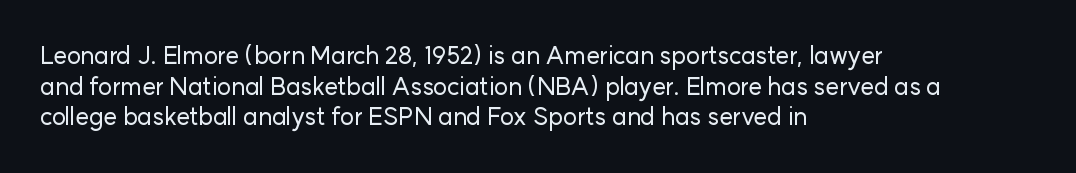
The image shows 24 px text type, upright; set left-aligned, normal line spacing (1.28x), normal letter spacing, not underlined.
